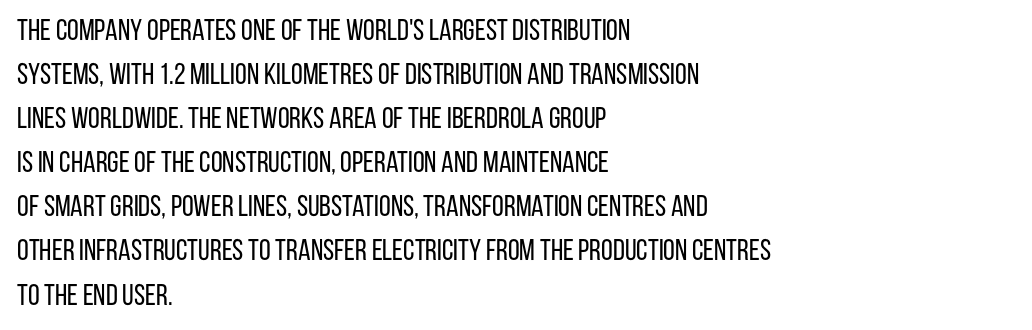
Q: Is the text bold? A: No.
Q: Is the text italic (slanted)? A: No, it is upright.
Q: Is the typeface a serif or a sans-serif typeface? A: Sans-serif.
Q: Is the text underlined? A: No.
Q: How is the paragraph aligned? A: Left-aligned.
Q: Is the spacing between letters normal or unusually wide? A: Normal.
Q: Is the spacing between lines tight, normal or loose? A: Normal.
Q: Width (condensed, normal, or wide)? A: Condensed.
Q: Stroke contrast? A: Low.
Q: x-height? A: Large.
Q: Monospaced? A: No.
